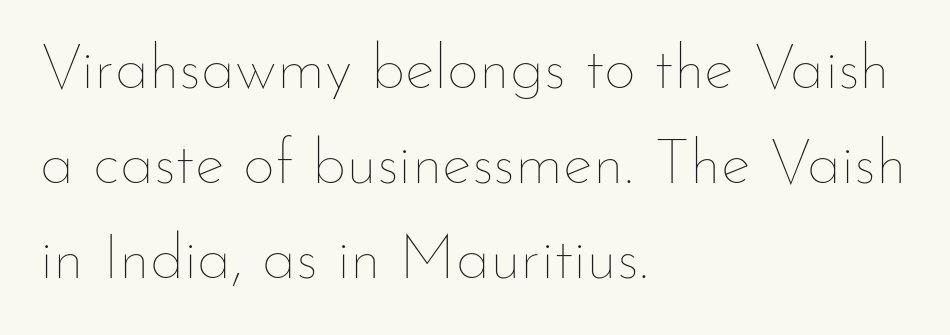
{"italic": "no", "bold": "no", "weight": "thin", "width": "normal", "stroke_contrast": "low", "x_height": "small", "monospaced": "no", "underline": "no", "align": "left", "line_spacing": "normal", "line_spacing_ratio": 1.51, "letter_spacing": "normal", "letter_spacing_em": 0.0, "glyph_px": 63}
